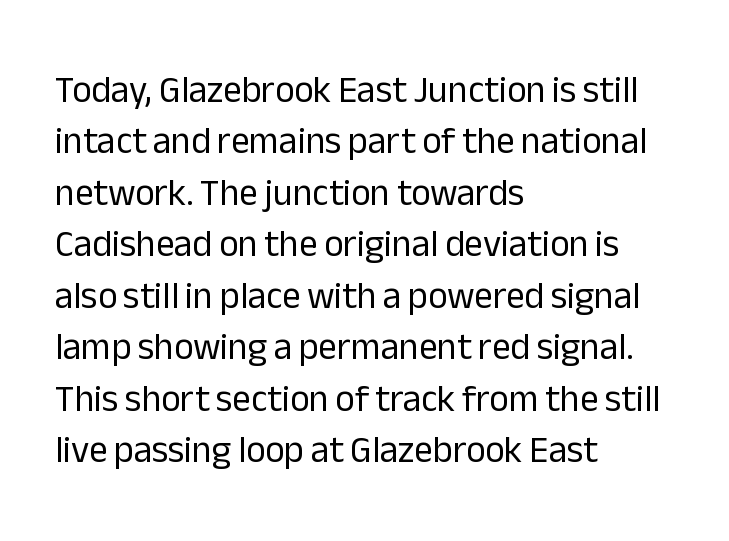
The image shows 37 px regular-weight sans-serif type, upright; set left-aligned, normal line spacing (1.39x), normal letter spacing, not underlined; low stroke contrast and a medium x-height.
